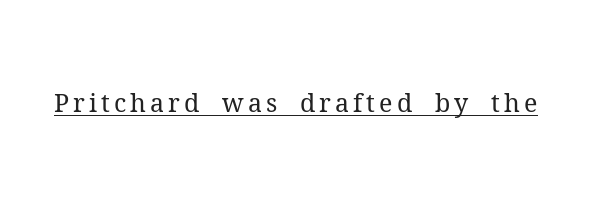
The image shows 25 px text type, upright; set underlined.
